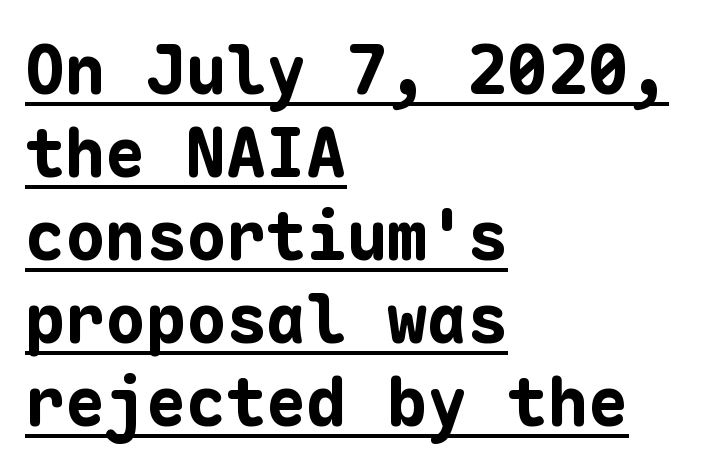
The image shows 67 px bold sans-serif type, upright, monospaced; set left-aligned, line spacing 1.24x, normal letter spacing, underlined; low stroke contrast and a medium x-height.
